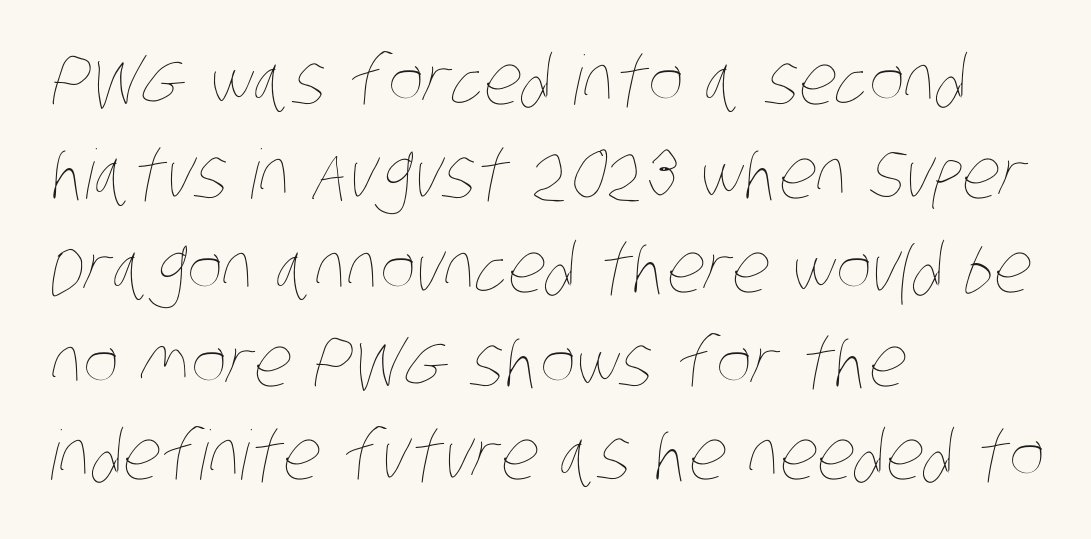
Q: Is the text bold? A: No.
Q: Is the text underlined? A: No.
Q: How is the paragraph aligned? A: Left-aligned.
Q: Is the spacing between letters normal or unusually wide? A: Normal.
Q: Is the spacing between lines tight, normal or loose? A: Normal.
Q: Width (condensed, normal, or wide)? A: Condensed.
Q: Stroke contrast? A: Low.
Q: x-height? A: Large.
Q: Monospaced? A: No.
